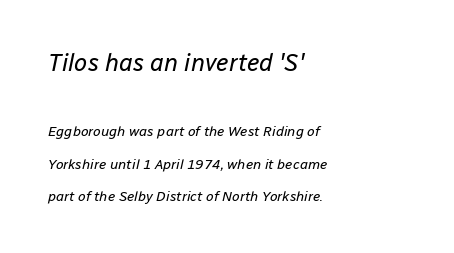
Q: Is the text bold? A: No.
Q: Is the text italic (slanted)? A: Yes, it leans right by about 12 degrees.
Q: Is the text underlined? A: No.
Q: How is the paragraph aligned? A: Left-aligned.
Q: Is the spacing between letters normal or unusually wide? A: Normal.
Q: Is the spacing between lines tight, normal or loose? A: Loose.
Q: Which block of text is set in a larger size, the first (top) or the second (bottom)? A: The first (top) one.
